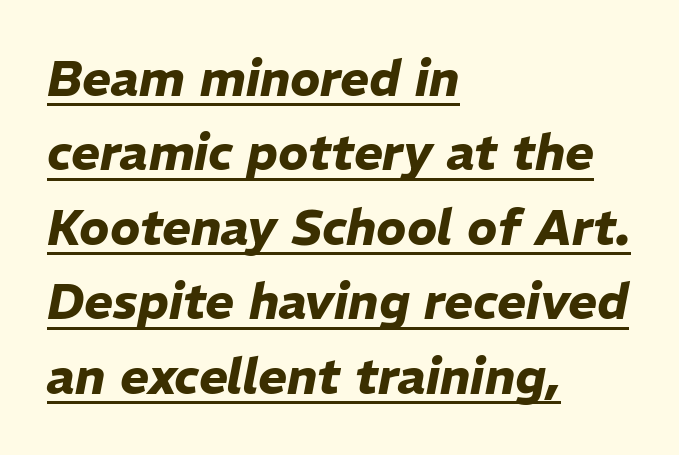
{"italic": "yes", "lean": "right", "slant_degrees": 11, "bold": "yes", "weight": "heavy", "width": "normal", "stroke_contrast": "low", "x_height": "medium", "monospaced": "no", "underline": "yes", "align": "left", "line_spacing": "normal", "line_spacing_ratio": 1.52, "letter_spacing": "normal", "letter_spacing_em": 0.0, "glyph_px": 49}
